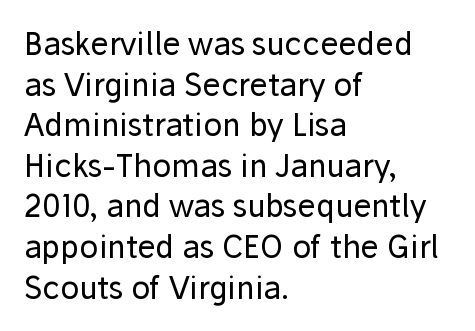
The image shows 31 px regular-weight sans-serif type, upright; set left-aligned, normal line spacing (1.31x), normal letter spacing, not underlined; low stroke contrast and a medium x-height.
